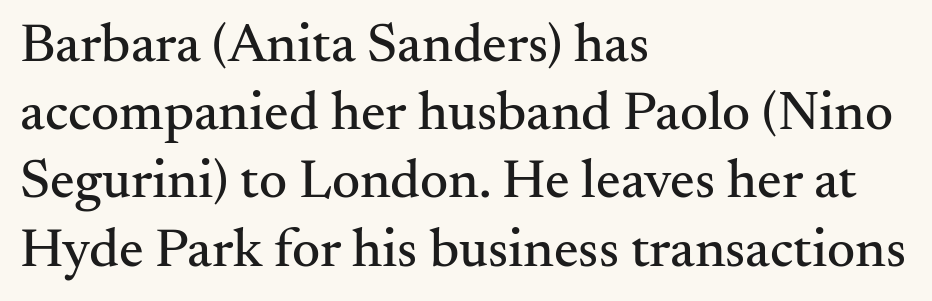
Q: Is the text italic (slanted)? A: No, it is upright.
Q: Is the typeface a serif or a sans-serif typeface? A: Serif.
Q: Is the text underlined? A: No.
Q: How is the paragraph aligned? A: Left-aligned.
Q: Is the spacing between letters normal or unusually wide? A: Normal.
Q: Width (condensed, normal, or wide)? A: Normal.
Q: Stroke contrast? A: Medium.
Q: x-height? A: Small.
Q: Monospaced? A: No.
